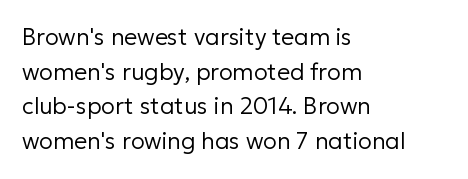
The image shows 23 px text type, upright; set left-aligned, normal line spacing (1.51x), normal letter spacing, not underlined.
